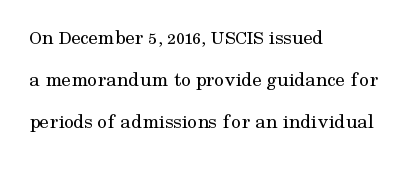
The image shows 21 px text type, upright; set left-aligned, loose line spacing (2.0x), normal letter spacing, not underlined.
